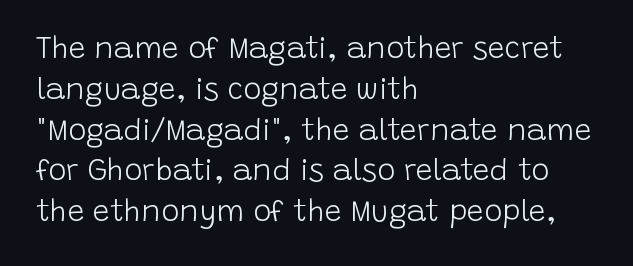
The image shows 30 px light sans-serif type, upright; set left-aligned, normal line spacing (1.36x), normal letter spacing, not underlined; low stroke contrast and a large x-height.
